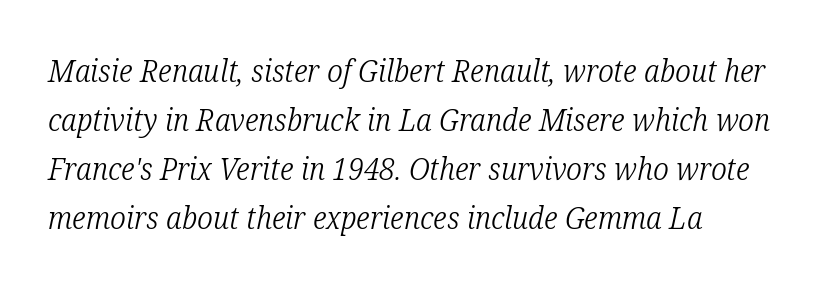
{"serif": "yes", "italic": "yes", "lean": "right", "slant_degrees": 12, "bold": "no", "weight": "light", "width": "condensed", "stroke_contrast": "low", "x_height": "medium", "monospaced": "no", "underline": "no", "align": "left", "line_spacing": "normal", "line_spacing_ratio": 1.58, "letter_spacing": "normal", "letter_spacing_em": 0.0, "glyph_px": 31}
